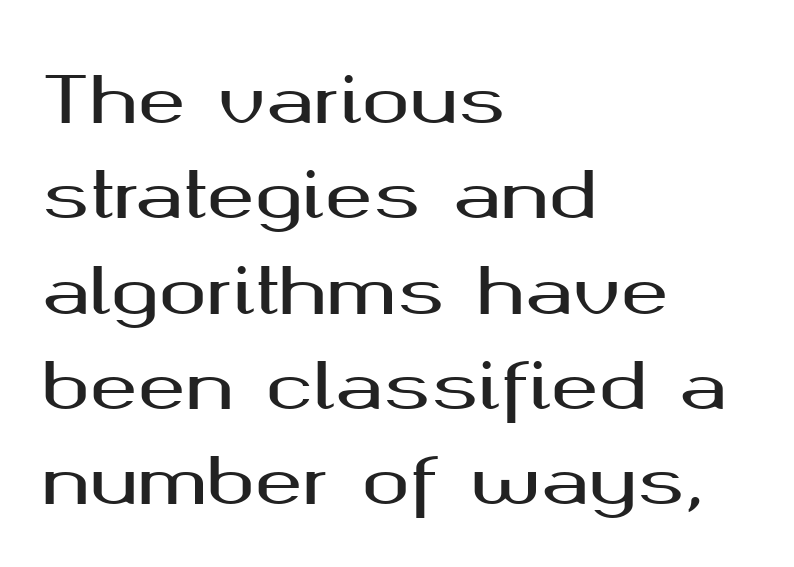
{"serif": "no", "italic": "no", "width": "wide", "stroke_contrast": "medium", "x_height": "medium", "monospaced": "no", "underline": "no", "align": "left", "line_spacing": "normal", "line_spacing_ratio": 1.49, "letter_spacing": "normal", "letter_spacing_em": 0.0, "glyph_px": 64}
